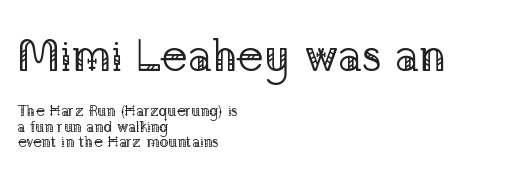
{"serif": "yes", "italic": "no", "bold": "no", "weight": "regular", "width": "normal", "stroke_contrast": "low", "x_height": "medium", "monospaced": "no", "underline": "no", "align": "left", "line_spacing": "tight", "line_spacing_ratio": 1.01, "letter_spacing": "normal", "letter_spacing_em": 0.0, "larger_block": "first", "size_ratio": 3.0, "glyph_px": 45}
